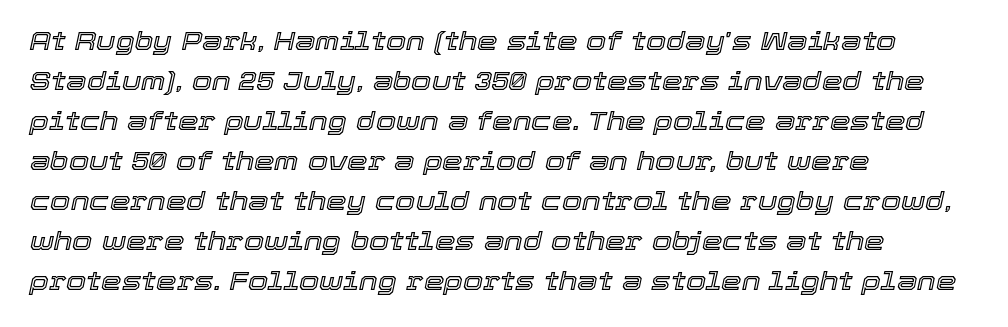
Q: Is the text italic (slanted)? A: Yes, it leans right by about 12 degrees.
Q: Is the text underlined? A: No.
Q: How is the paragraph aligned? A: Left-aligned.
Q: Is the spacing between letters normal or unusually wide? A: Normal.
Q: Is the spacing between lines tight, normal or loose? A: Normal.
